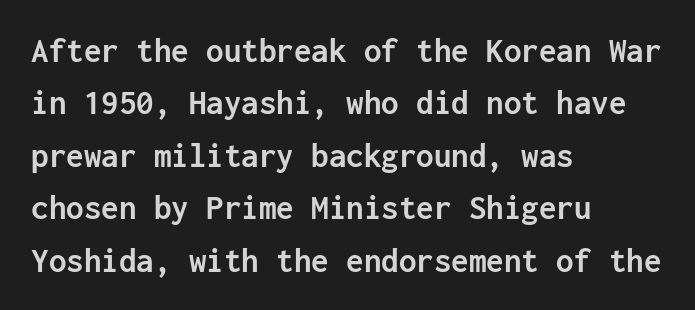
Q: Is the text bold? A: Yes.
Q: Is the text italic (slanted)? A: No, it is upright.
Q: Is the typeface a serif or a sans-serif typeface? A: Sans-serif.
Q: Is the text underlined? A: No.
Q: How is the paragraph aligned? A: Left-aligned.
Q: Is the spacing between letters normal or unusually wide? A: Normal.
Q: Is the spacing between lines tight, normal or loose? A: Normal.
Q: Width (condensed, normal, or wide)? A: Normal.
Q: Stroke contrast? A: Low.
Q: x-height? A: Medium.
Q: Monospaced? A: Yes.
